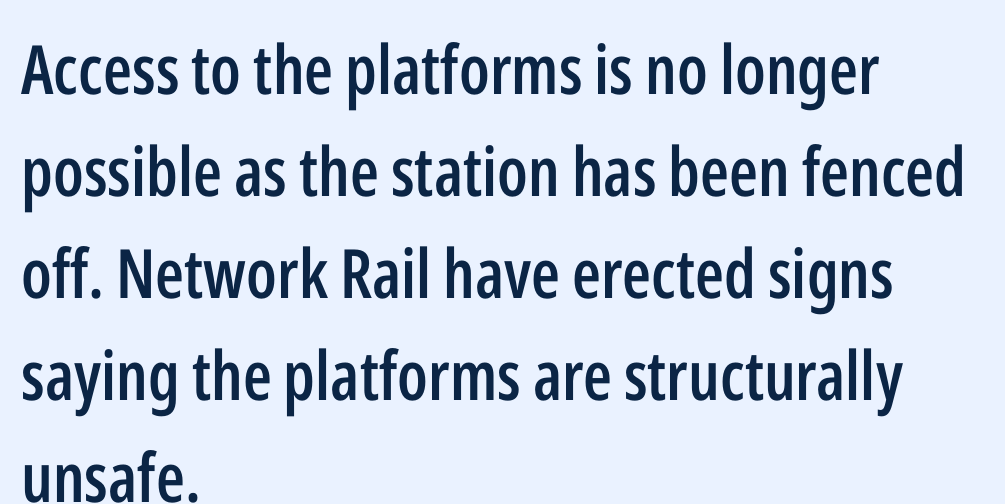
Q: Is the text bold? A: Semi-bold.
Q: Is the text italic (slanted)? A: No, it is upright.
Q: Is the typeface a serif or a sans-serif typeface? A: Sans-serif.
Q: Is the text underlined? A: No.
Q: How is the paragraph aligned? A: Left-aligned.
Q: Is the spacing between letters normal or unusually wide? A: Normal.
Q: Is the spacing between lines tight, normal or loose? A: Normal.
Q: Width (condensed, normal, or wide)? A: Condensed.
Q: Stroke contrast? A: Low.
Q: x-height? A: Medium.
Q: Monospaced? A: No.
